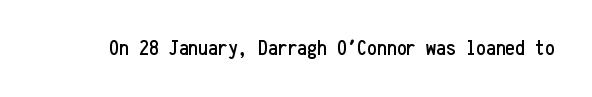
The image shows 22 px text type, upright; set normal letter spacing, not underlined.
